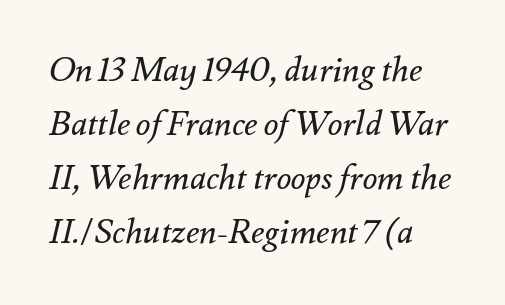
The image shows 34 px regular-weight type, italic (leaning right); set left-aligned, normal line spacing (1.59x), normal letter spacing, not underlined; medium stroke contrast and a small x-height.
